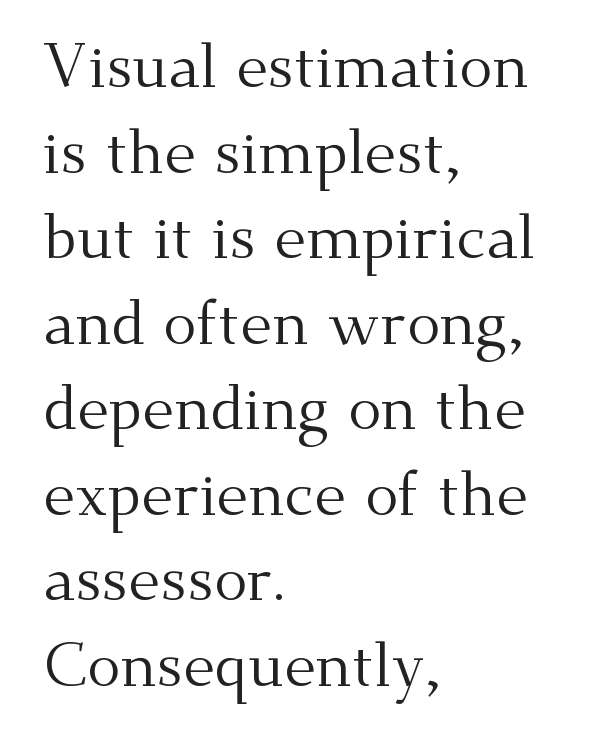
{"serif": "yes", "italic": "no", "bold": "no", "weight": "regular", "width": "normal", "stroke_contrast": "medium", "x_height": "small", "monospaced": "no", "underline": "no", "align": "left", "line_spacing": "normal", "line_spacing_ratio": 1.38, "letter_spacing": "normal", "letter_spacing_em": 0.0, "glyph_px": 62}
